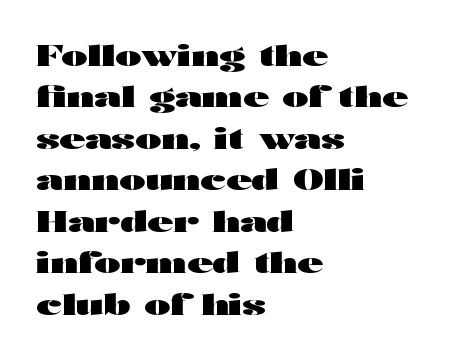
Think of a printed novel: that variable character pitch is what you see here. The string is rendered with underlining switched off. Look at the stroke-to-counter ratio: heavy, a bold. The paragraph shown leans on its left margin. The line texture is even and compact thanks to regular tracking.
